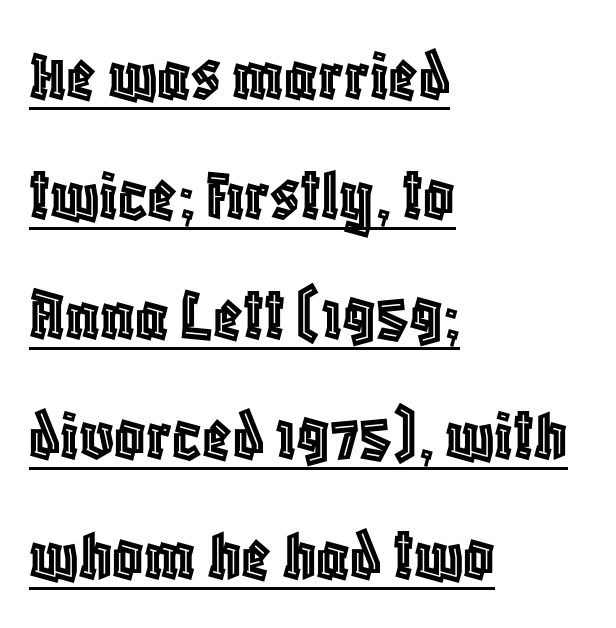
The image shows 76 px condensed type, upright; set left-aligned, normal line spacing (1.58x), normal letter spacing, underlined; a large x-height.
